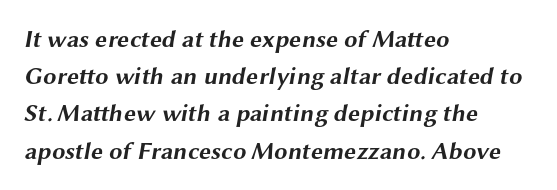
{"bold": "yes", "underline": "no", "align": "left", "line_spacing": "normal", "line_spacing_ratio": 1.55, "letter_spacing": "normal", "letter_spacing_em": 0.0, "glyph_px": 24}
